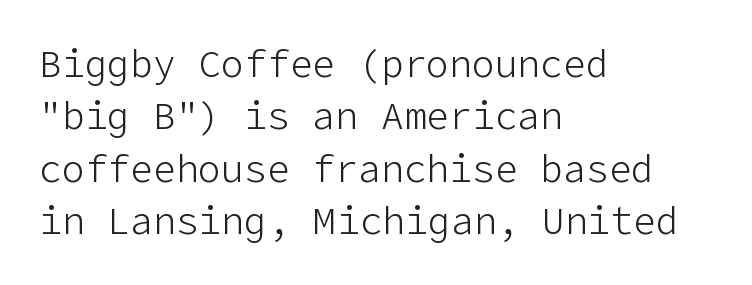
Does the leading feel generous? No, just average. Characters remain perfectly vertical along every line. Compared with a centered layout, this one pins lines to the left instead. Decoration check: the copy has no underline. Compared with typical body copy, the letter spacing here is the same. These lines are composed in type without serifs.
